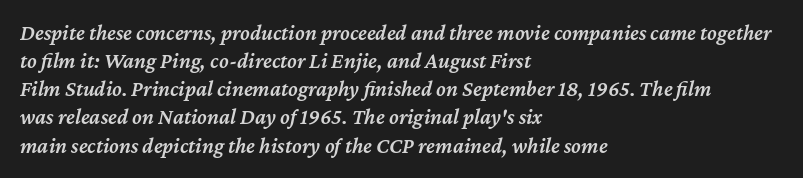
{"italic": "yes", "lean": "right", "slant_degrees": 12, "bold": "semi", "underline": "no", "align": "left", "line_spacing": "normal", "line_spacing_ratio": 1.28, "letter_spacing": "normal", "letter_spacing_em": 0.0, "glyph_px": 22}
